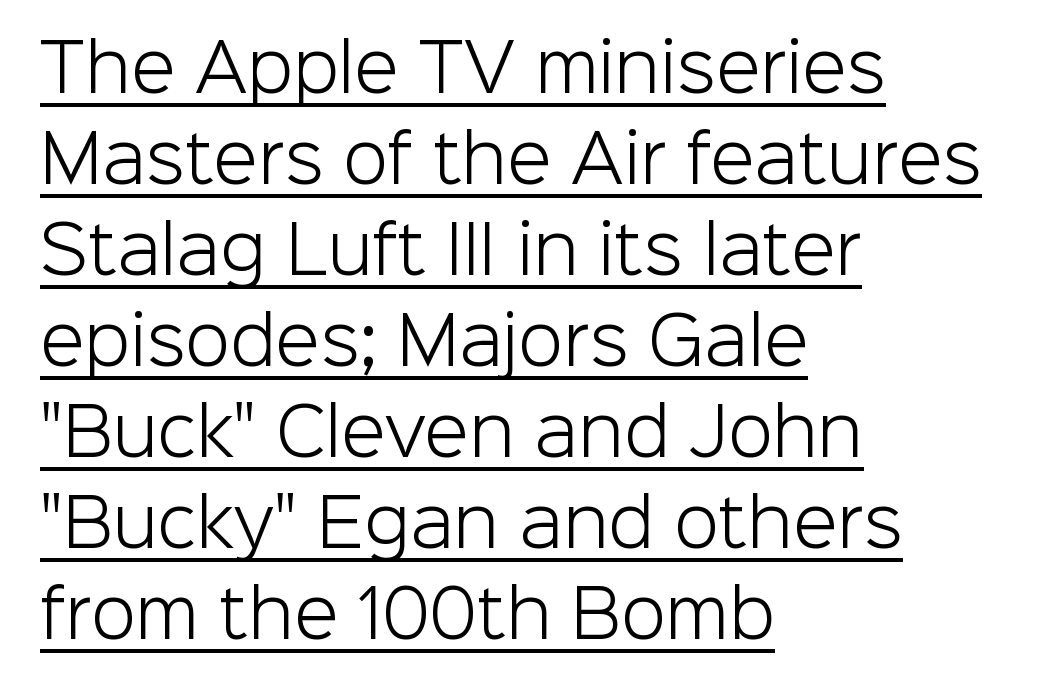
Q: Is the text bold? A: No.
Q: Is the text italic (slanted)? A: No, it is upright.
Q: Is the typeface a serif or a sans-serif typeface? A: Sans-serif.
Q: Is the text underlined? A: Yes.
Q: How is the paragraph aligned? A: Left-aligned.
Q: Is the spacing between letters normal or unusually wide? A: Normal.
Q: Is the spacing between lines tight, normal or loose? A: Normal.
Q: Width (condensed, normal, or wide)? A: Normal.
Q: Stroke contrast? A: Low.
Q: x-height? A: Medium.
Q: Monospaced? A: No.
